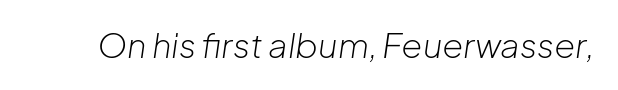
{"italic": "yes", "lean": "right", "slant_degrees": 8, "bold": "no", "weight": "light", "width": "normal", "stroke_contrast": "low", "x_height": "medium", "monospaced": "no", "underline": "no", "letter_spacing": "normal", "letter_spacing_em": 0.0, "glyph_px": 34}
